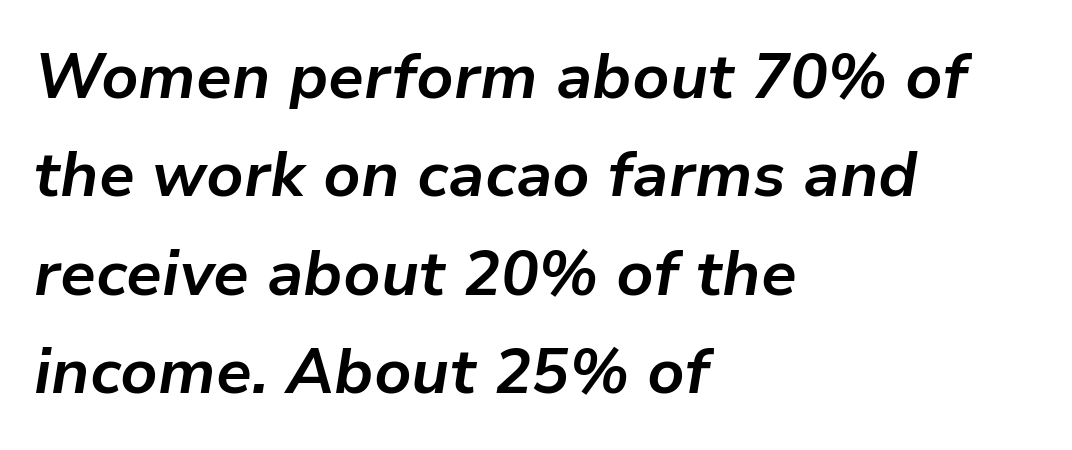
The image shows 63 px bold type, italic (leaning right); set left-aligned, normal line spacing (1.56x), normal letter spacing, not underlined; low stroke contrast and a medium x-height.
